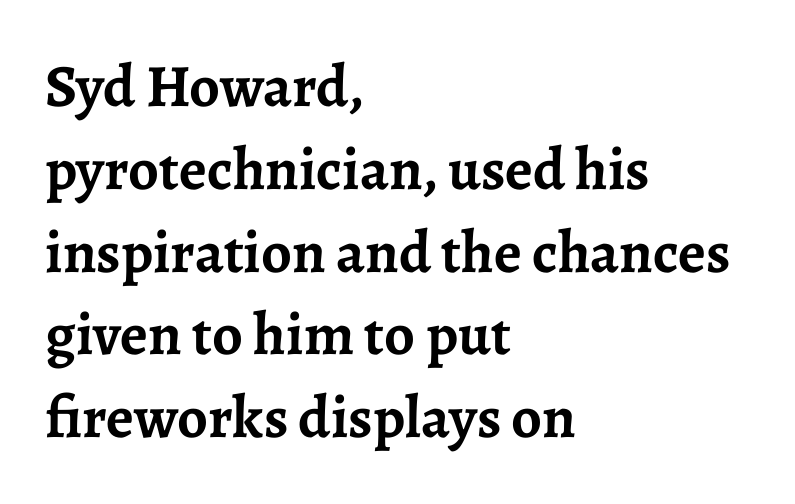
Beneath every word, the page is bare. One glance says typical: line gaps are just what's usual. Type style note: has serifs. Horizontally, the lines are justified to the leading edge only. Standard letterfit; no display-style spreading of the glyphs. Each letter keeps its own natural width here, so spacing adapts to shape.
